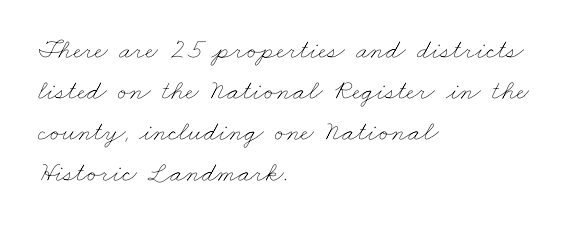
{"bold": "no", "weight": "thin", "width": "wide", "stroke_contrast": "low", "x_height": "small", "monospaced": "no", "underline": "no", "align": "left", "line_spacing": "normal", "line_spacing_ratio": 1.46, "letter_spacing": "normal", "letter_spacing_em": 0.0, "glyph_px": 28}
